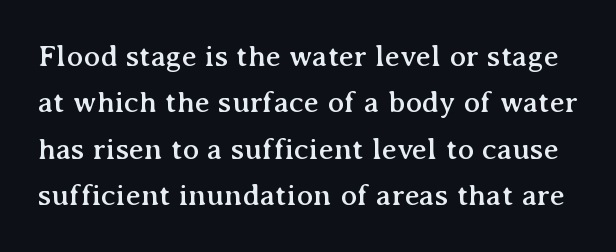
Q: Is the text italic (slanted)? A: No, it is upright.
Q: Is the typeface a serif or a sans-serif typeface? A: Serif.
Q: Is the text underlined? A: No.
Q: Is the spacing between letters normal or unusually wide? A: Normal.
Q: Is the spacing between lines tight, normal or loose? A: Normal.
Q: Width (condensed, normal, or wide)? A: Normal.
Q: Stroke contrast? A: Medium.
Q: x-height? A: Medium.
Q: Monospaced? A: No.
